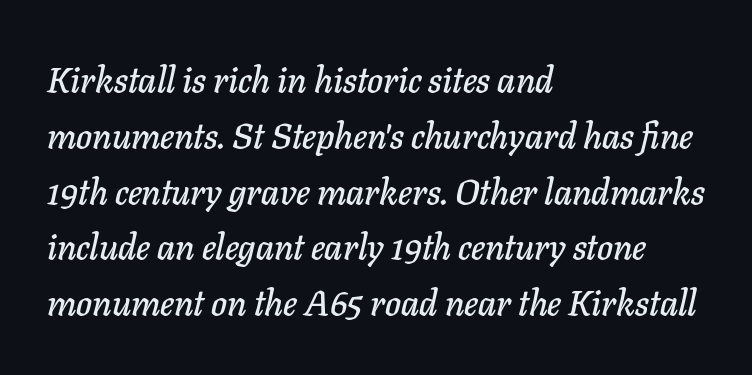
{"italic": "yes", "lean": "right", "slant_degrees": 11, "width": "normal", "stroke_contrast": "low", "x_height": "medium", "monospaced": "no", "underline": "no", "align": "left", "line_spacing": "normal", "line_spacing_ratio": 1.55, "letter_spacing": "normal", "letter_spacing_em": 0.0, "glyph_px": 36}
